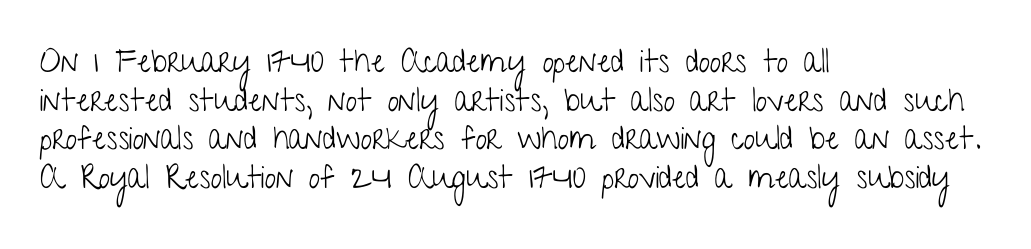
Here the designer chose a conventional face with non-uniform glyph widths. These lines stack with their left ends in a neat column. Observe the ordinary spacing: letters are neighbours, not strangers. The font is comparable to plain body text, perhaps lighter.
